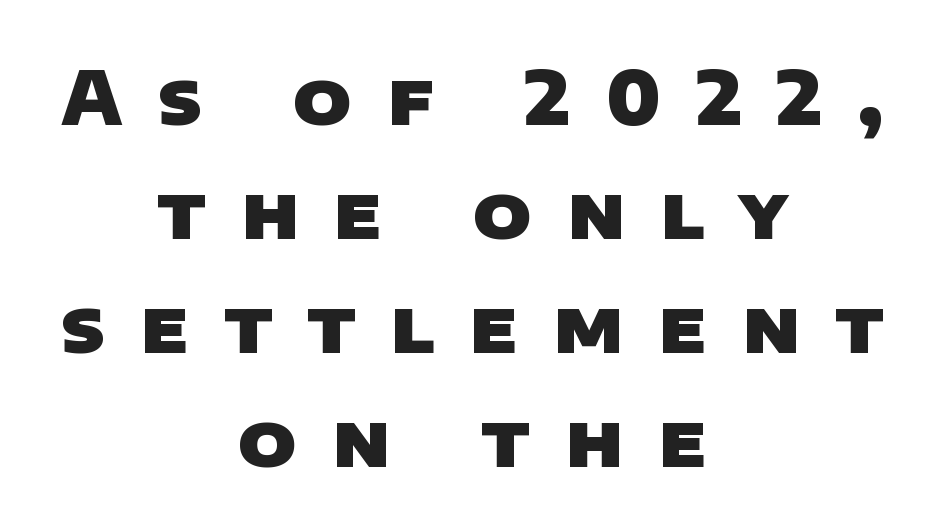
{"serif": "no", "bold": "yes", "weight": "heavy", "width": "normal", "stroke_contrast": "low", "x_height": "large", "monospaced": "no", "underline": "no", "align": "center", "line_spacing": "normal", "line_spacing_ratio": 1.52, "letter_spacing": "wide", "letter_spacing_em": 0.47, "glyph_px": 75}
